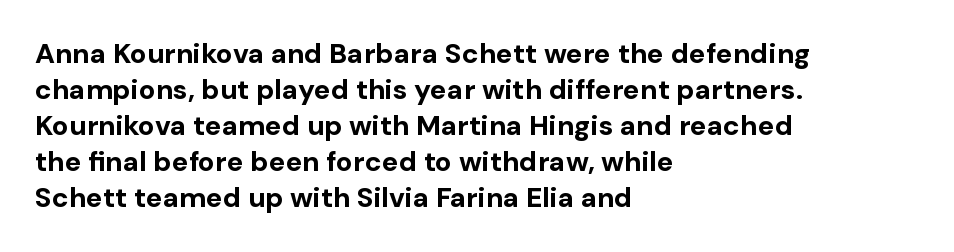
Q: Is the text bold? A: Yes.
Q: Is the text italic (slanted)? A: No, it is upright.
Q: Is the typeface a serif or a sans-serif typeface? A: Sans-serif.
Q: Is the text underlined? A: No.
Q: How is the paragraph aligned? A: Left-aligned.
Q: Is the spacing between letters normal or unusually wide? A: Normal.
Q: Is the spacing between lines tight, normal or loose? A: Normal.
Q: Width (condensed, normal, or wide)? A: Normal.
Q: Stroke contrast? A: Low.
Q: x-height? A: Medium.
Q: Monospaced? A: No.
